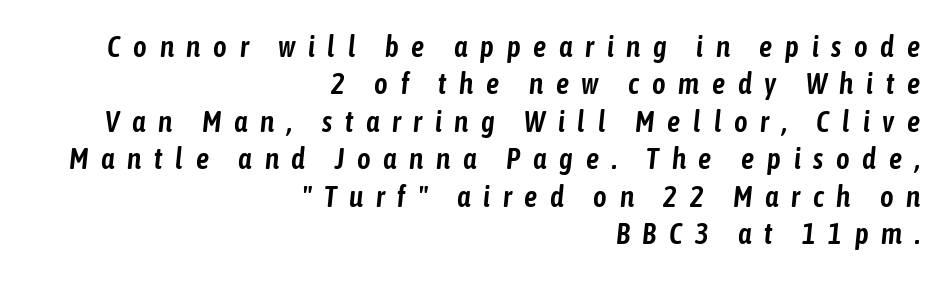
{"italic": "yes", "lean": "right", "slant_degrees": 6, "width": "condensed", "stroke_contrast": "low", "x_height": "medium", "monospaced": "no", "underline": "no", "align": "right", "line_spacing": "normal", "line_spacing_ratio": 1.29, "letter_spacing": "wide", "letter_spacing_em": 0.44, "glyph_px": 29}
